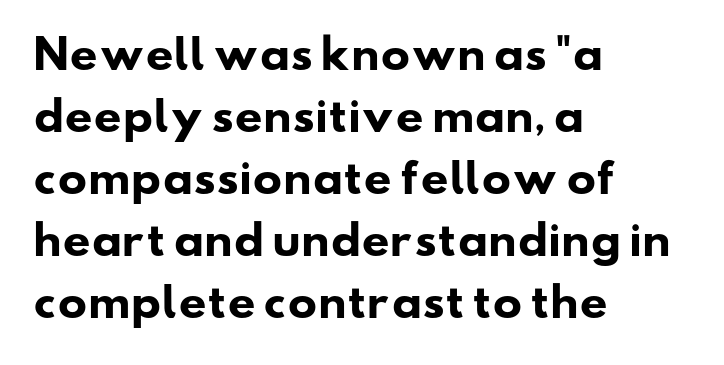
Leading matches the norm, producing a regular column. This is sans-serif lettering, the kind often seen on screens and signage. The gap between lines stays unmarked. The passage is arranged the way most books set body copy — flush left. Emphasis by weight is at full strength: bold.
